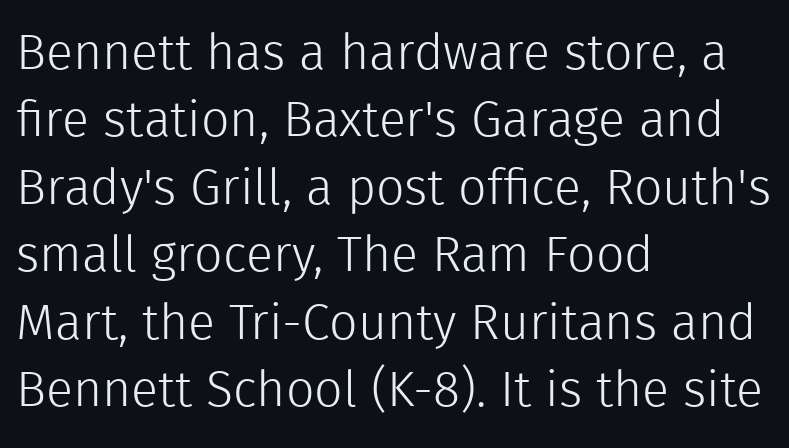
The image shows 50 px light sans-serif type, upright; set left-aligned, normal line spacing (1.35x), normal letter spacing, not underlined; a medium x-height.
